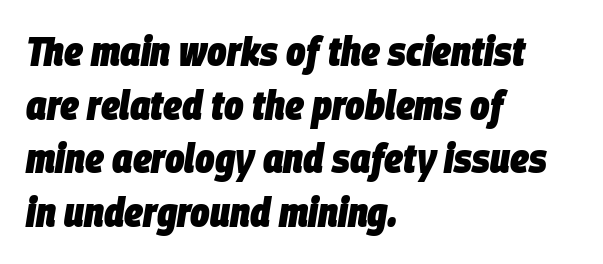
The face used here is proportionally spaced, like ordinary book or web type. Just letters on the line, the space beneath them empty. The type is set solid horizontally, with unmodified tracking. Is the type bold? Yes — the strokes are clearly thick and heavy. Notice how the stems are inclined rather than vertical — that's the hallmark of italics.
